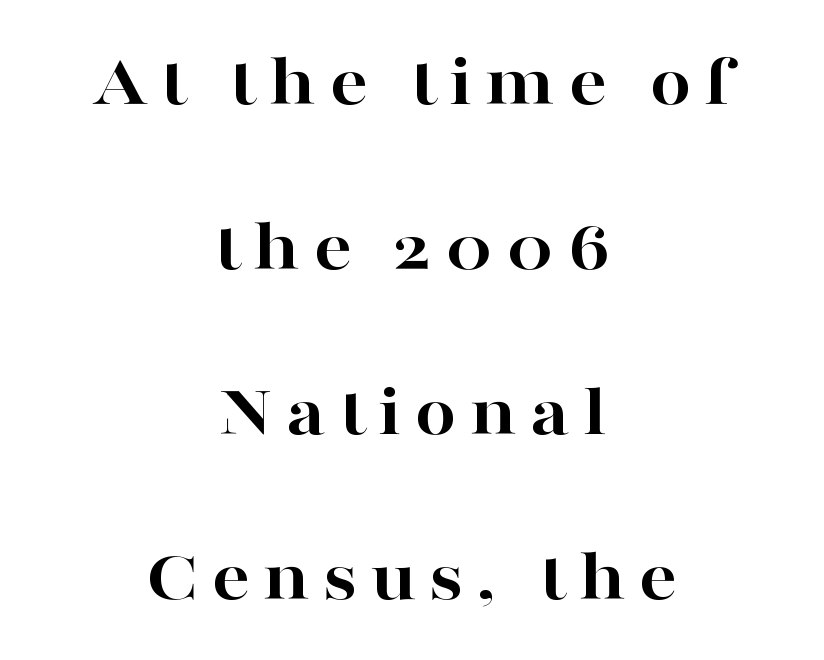
Loosely led — the rows are spread out. The face used here has the dense, thick strokes of a bold. Anything drawn beneath the words? Only blank space. Horizontally, the lines are justified to the midpoint only. Think of a printed novel: that variable character pitch is what you see here.
